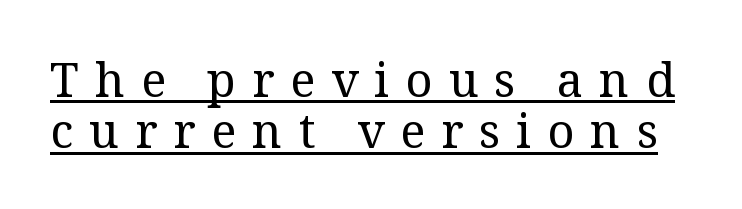
Q: Is the text bold? A: No.
Q: Is the text italic (slanted)? A: No, it is upright.
Q: Is the typeface a serif or a sans-serif typeface? A: Serif.
Q: Is the text underlined? A: Yes.
Q: Is the spacing between letters normal or unusually wide? A: Unusually wide.
Q: Is the spacing between lines tight, normal or loose? A: Tight.
Q: Width (condensed, normal, or wide)? A: Normal.
Q: Stroke contrast? A: Medium.
Q: x-height? A: Medium.
Q: Monospaced? A: No.
